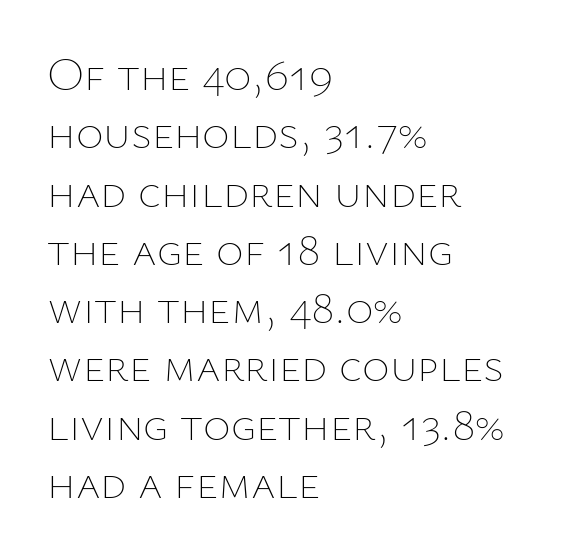
Q: Is the text bold? A: No.
Q: Is the text italic (slanted)? A: No, it is upright.
Q: Is the text underlined? A: No.
Q: How is the paragraph aligned? A: Left-aligned.
Q: Is the spacing between letters normal or unusually wide? A: Normal.
Q: Width (condensed, normal, or wide)? A: Normal.
Q: Stroke contrast? A: Low.
Q: x-height? A: Medium.
Q: Monospaced? A: No.
